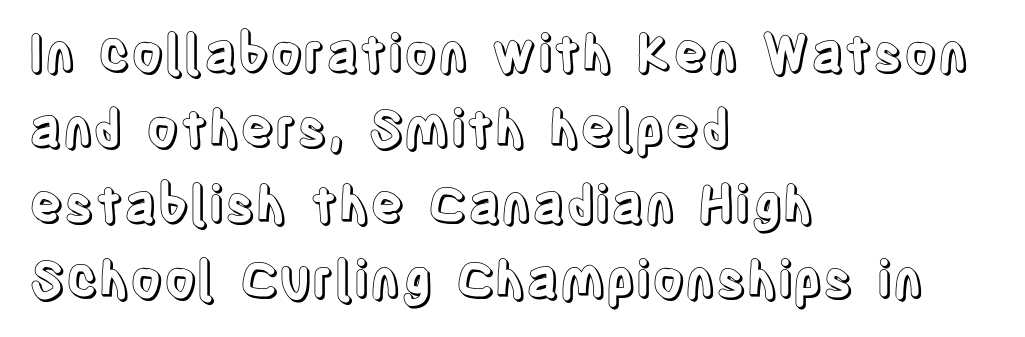
Short and long lines alike share a common starting point at left. The tracking reads as untouched default to a designer's eye. Vertically, the passage feels balanced, rows spaced as you'd expect. Upright lettering throughout.
